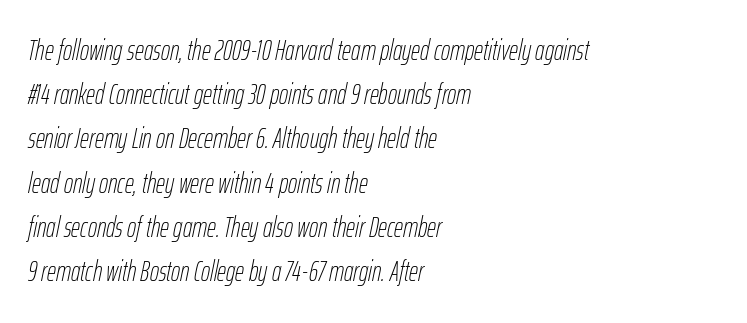
The image shows 28 px thin, condensed type, italic (leaning right); set left-aligned, normal line spacing (1.58x), normal letter spacing, not underlined; low stroke contrast and a medium x-height.
